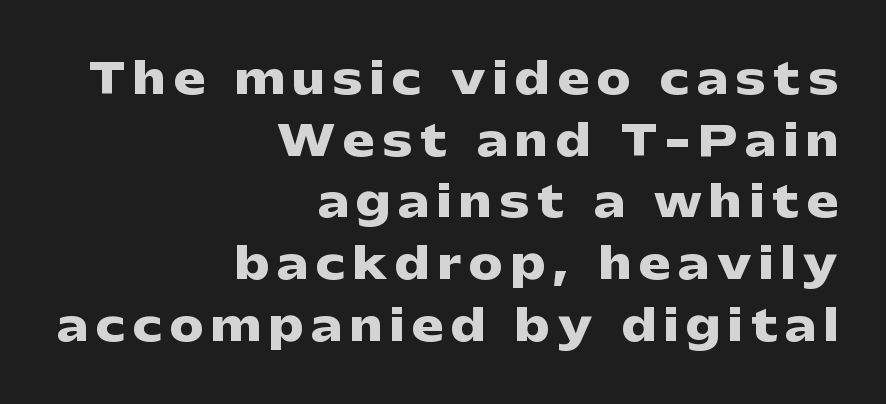
{"serif": "no", "italic": "no", "bold": "yes", "weight": "heavy", "width": "wide", "stroke_contrast": "low", "x_height": "medium", "monospaced": "no", "underline": "no", "align": "right", "line_spacing": "normal", "line_spacing_ratio": 1.47, "glyph_px": 42}
